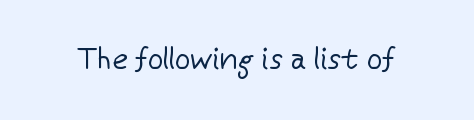
The image shows 30 px regular-weight sans-serif type, upright; set normal letter spacing, not underlined; low stroke contrast and a medium x-height.
